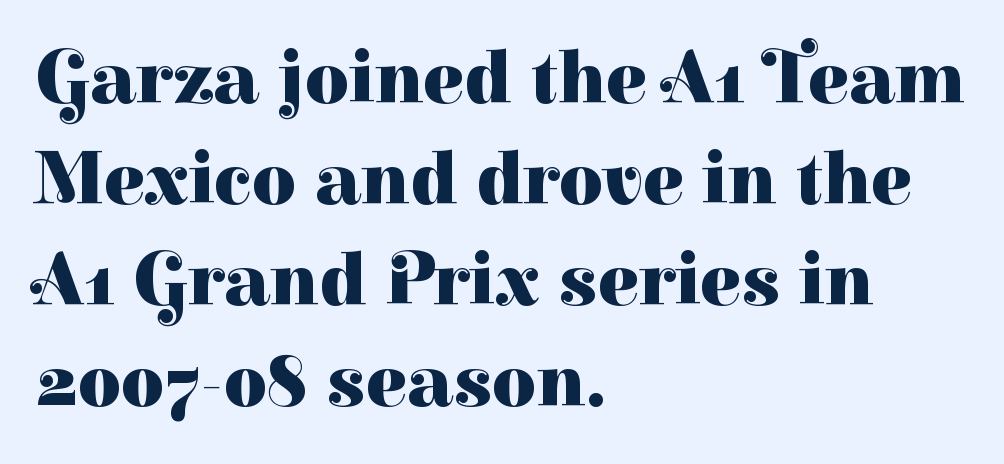
Style check: upright. A classic flush-left, rag-right setting is used for this passage. Yep, those are serifs on the letters. Leading matches the norm, producing a regular column. Anything drawn beneath the words? Only blank space.
